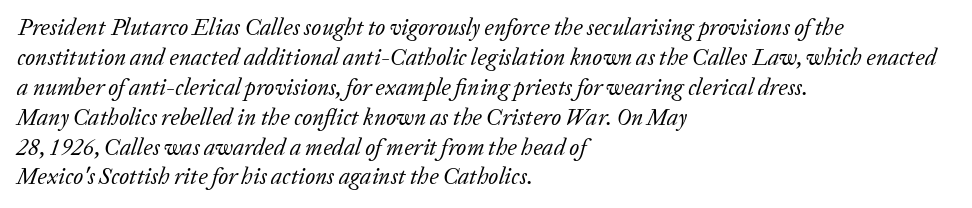
The image shows 23 px text type, italic (leaning right); set left-aligned, normal line spacing (1.3x), normal letter spacing, not underlined.
